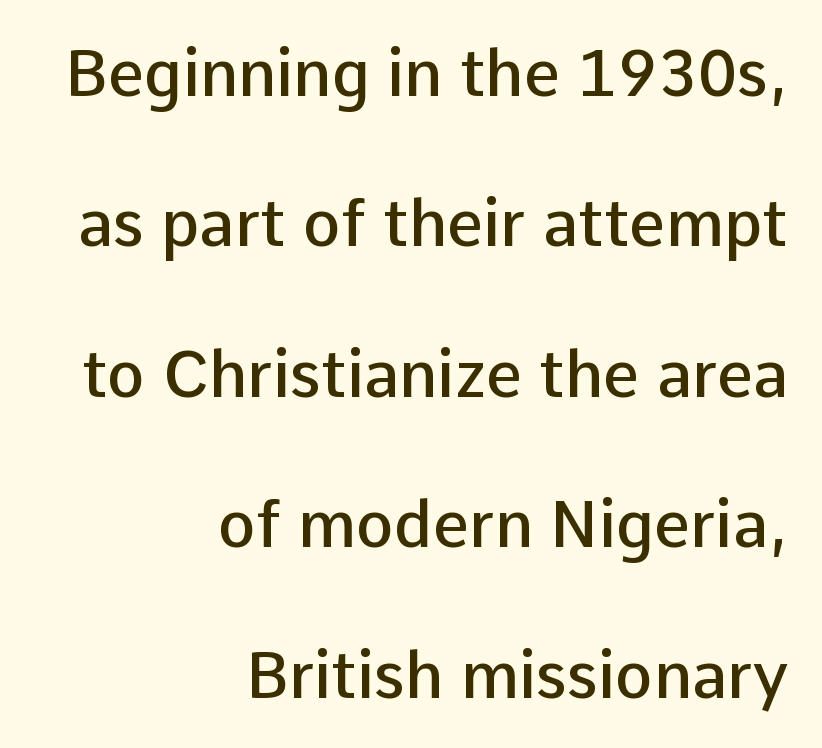
Q: Is the text bold? A: Semi-bold.
Q: Is the text italic (slanted)? A: No, it is upright.
Q: Is the typeface a serif or a sans-serif typeface? A: Sans-serif.
Q: Is the text underlined? A: No.
Q: How is the paragraph aligned? A: Right-aligned.
Q: Is the spacing between letters normal or unusually wide? A: Normal.
Q: Is the spacing between lines tight, normal or loose? A: Loose.
Q: Width (condensed, normal, or wide)? A: Normal.
Q: Stroke contrast? A: Low.
Q: x-height? A: Medium.
Q: Monospaced? A: No.
